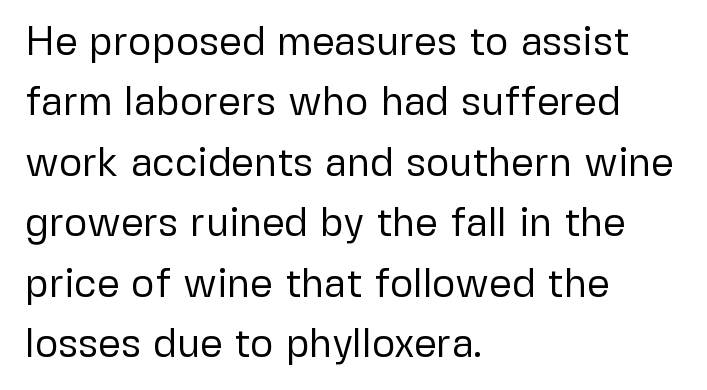
Compared with a centered layout, this one pins lines to the left instead. The glyphs in this specimen are sans serif. Plain, unruled lines of type. How are the letters spaced? Ordinarily, with no added tracking. Do the characters align in a grid? No, the font is proportional. The letters look calm and open, with moderate or lighter stems.
